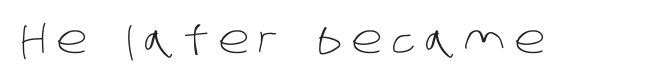
The image shows 39 px light sans-serif type; set unusually wide letter spacing (+0.24 em), not underlined; low stroke contrast and a large x-height.
